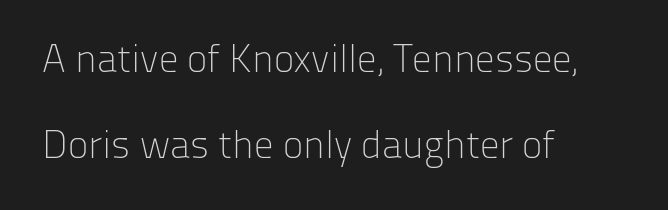
Q: Is the text bold? A: No.
Q: Is the text italic (slanted)? A: No, it is upright.
Q: Is the typeface a serif or a sans-serif typeface? A: Sans-serif.
Q: Is the text underlined? A: No.
Q: How is the paragraph aligned? A: Left-aligned.
Q: Is the spacing between letters normal or unusually wide? A: Normal.
Q: Is the spacing between lines tight, normal or loose? A: Loose.
Q: Width (condensed, normal, or wide)? A: Normal.
Q: Stroke contrast? A: Low.
Q: x-height? A: Medium.
Q: Monospaced? A: No.
